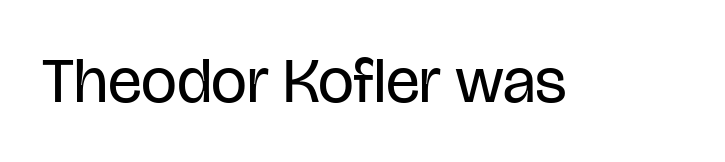
Summary of weight: not heavy and not bold. The face used here is a sans, in the tradition of grotesques and geometrics. You can tell it's not italic because the verticals are truly vertical. Looks like regular typesetting: each glyph gets only the width it needs.
